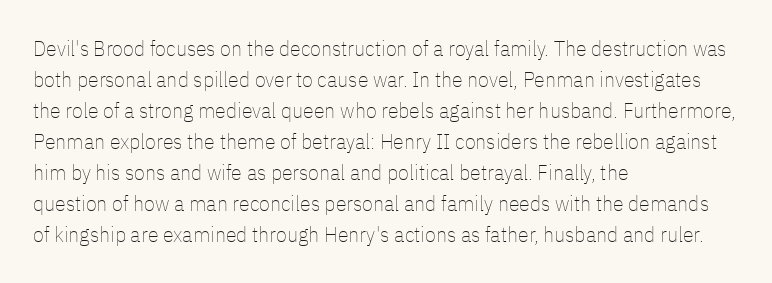
{"italic": "no", "bold": "no", "underline": "no", "align": "left", "line_spacing": "normal", "line_spacing_ratio": 1.41, "letter_spacing": "normal", "letter_spacing_em": 0.0, "glyph_px": 22}
